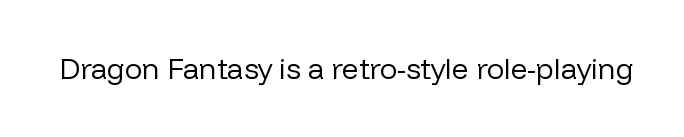
The image shows 29 px regular-weight sans-serif type, upright; set normal letter spacing, not underlined; low stroke contrast and a medium x-height.
